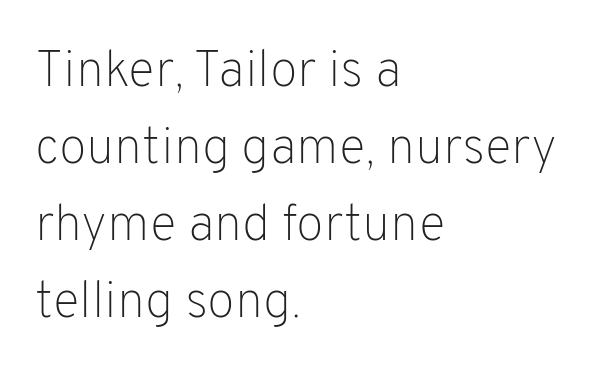
Designer's note — italics off, roman on. The string is rendered with underlining switched off. Note the varied advance widths — an 'i' is clearly narrower than an 'm'. The rendering shows plain stroke endings on the letterforms — a sans-serif design. Stems and bowls with no extra thickness — not bold. In terms of letterspacing, this is plain default setting.
